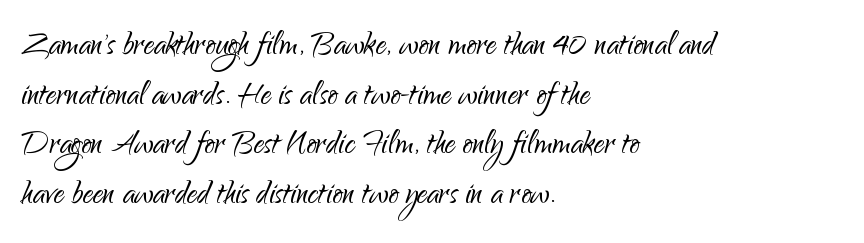
The image shows 41 px light sans-serif type; set left-aligned, line spacing 1.21x, normal letter spacing, not underlined; low stroke contrast and a small x-height.
